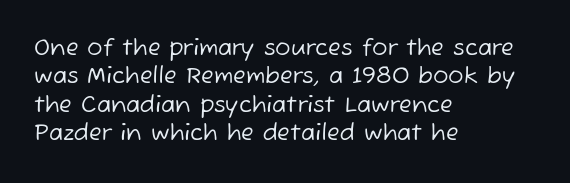
Q: Is the text bold? A: No.
Q: Is the text underlined? A: No.
Q: How is the paragraph aligned? A: Left-aligned.
Q: Is the spacing between letters normal or unusually wide? A: Normal.
